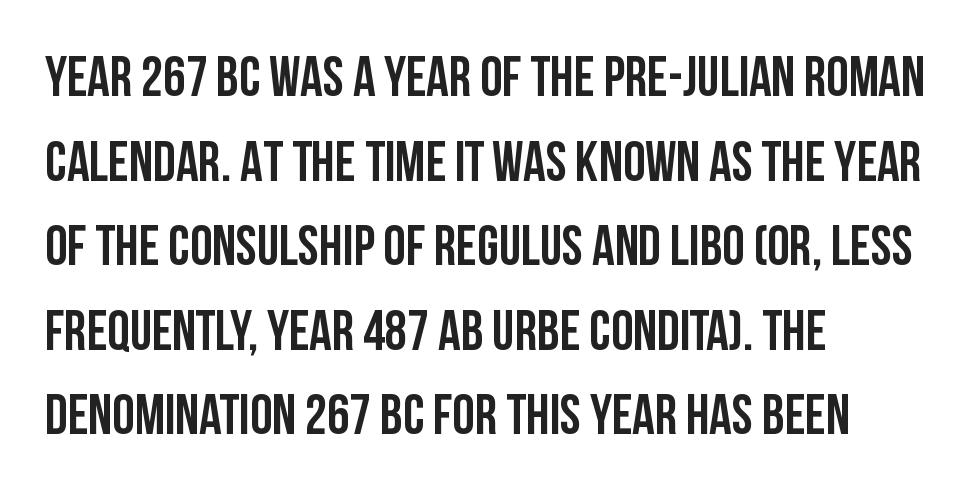
The image shows 56 px semibold, condensed sans-serif type, upright; set left-aligned, normal line spacing (1.51x), normal letter spacing, not underlined; low stroke contrast and a large x-height.
